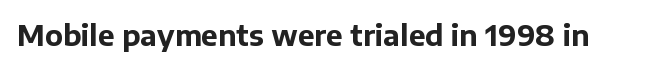
Q: Is the text bold? A: Yes.
Q: Is the text italic (slanted)? A: No, it is upright.
Q: Is the typeface a serif or a sans-serif typeface? A: Sans-serif.
Q: Is the text underlined? A: No.
Q: Is the spacing between letters normal or unusually wide? A: Normal.
Q: Width (condensed, normal, or wide)? A: Normal.
Q: Stroke contrast? A: Low.
Q: x-height? A: Medium.
Q: Monospaced? A: No.
